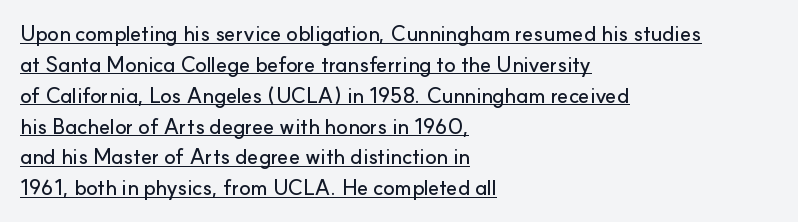
The image shows 21 px text type, upright; set left-aligned, normal line spacing (1.47x), normal letter spacing, underlined.
